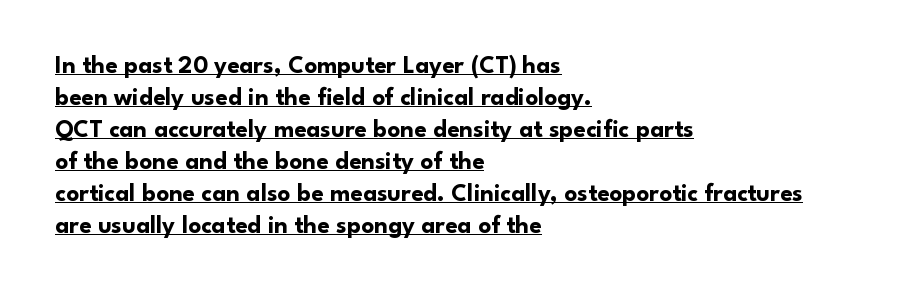
The image shows 25 px bold type, upright; set left-aligned, normal line spacing (1.28x), normal letter spacing, underlined.
